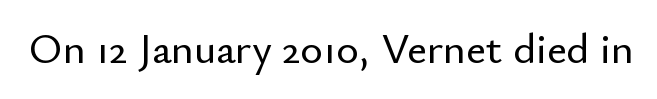
Q: Is the text italic (slanted)? A: No, it is upright.
Q: Is the typeface a serif or a sans-serif typeface? A: Sans-serif.
Q: Is the text underlined? A: No.
Q: Is the spacing between letters normal or unusually wide? A: Normal.
Q: Width (condensed, normal, or wide)? A: Normal.
Q: Stroke contrast? A: Low.
Q: x-height? A: Small.
Q: Monospaced? A: No.
